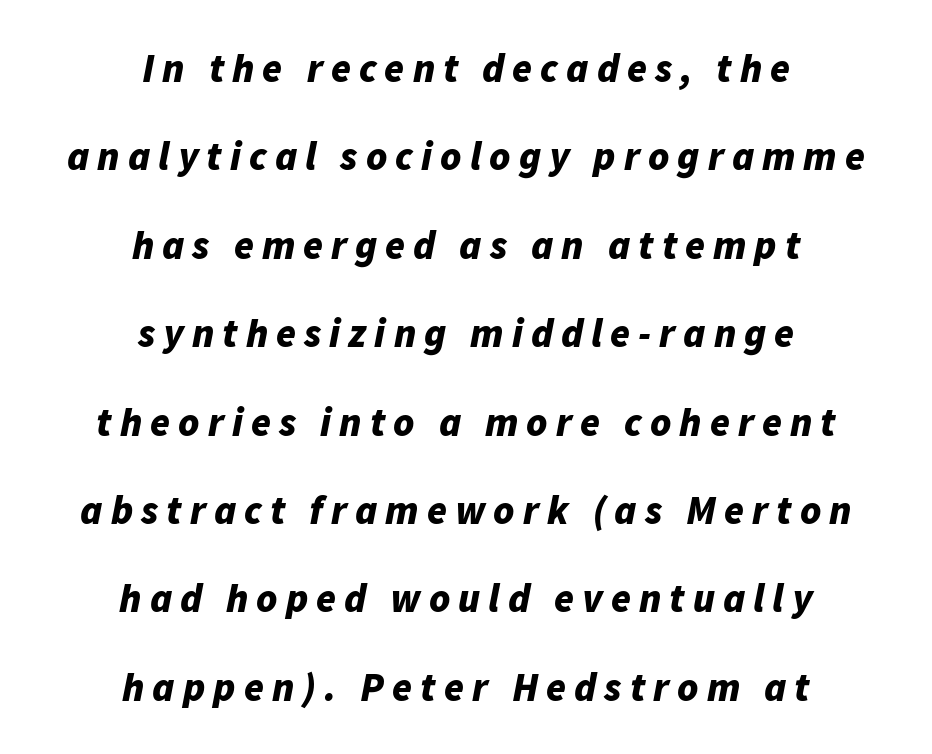
Horizontal alignment here is central, giving a formal, balanced look. Note the varied advance widths — an 'i' is clearly narrower than an 'm'. These lines stand farther apart than default settings would place them. The glyphs have the mass of a bold cut. The line texture is sparse and dotted thanks to wide tracking. The zone under the glyphs is completely vacant.
